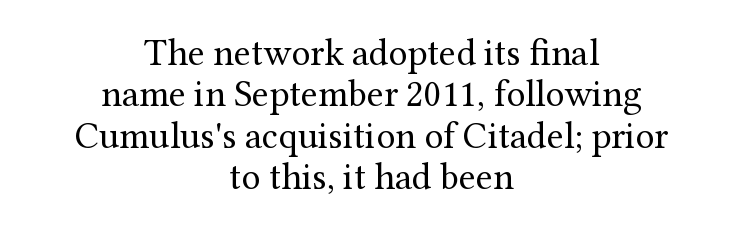
{"serif": "yes", "italic": "no", "bold": "no", "weight": "regular", "width": "normal", "stroke_contrast": "medium", "x_height": "medium", "monospaced": "no", "underline": "no", "align": "center", "line_spacing": "tight", "line_spacing_ratio": 1.09, "letter_spacing": "normal", "letter_spacing_em": 0.0, "glyph_px": 38}
